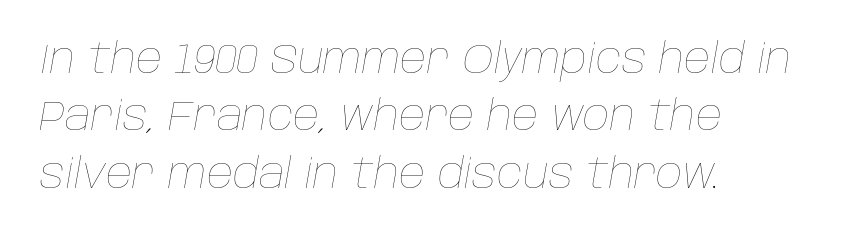
Casual observation: everything's shoved over to the left. Is the stroke heavy? The answer is a plain regular-or-lighter. The foot of each line stays bare and open. Leading: standard. The passage shown is typed in a proportional face where columns would drift.
